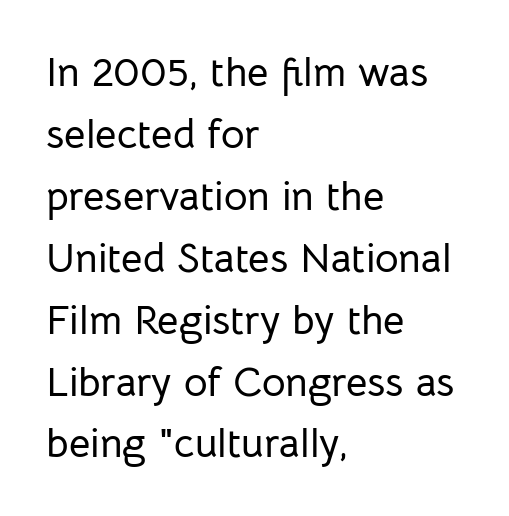
How are the letters spaced? Ordinarily, with no added tracking. A typesetter would call this leading conventional body-copy spacing. Just letters on the line, the space beneath them empty. The face used here is a sans, in the tradition of grotesques and geometrics. The passage shown is typed in a proportional face where columns would drift. Posture: straight, roman, zero tilt.
